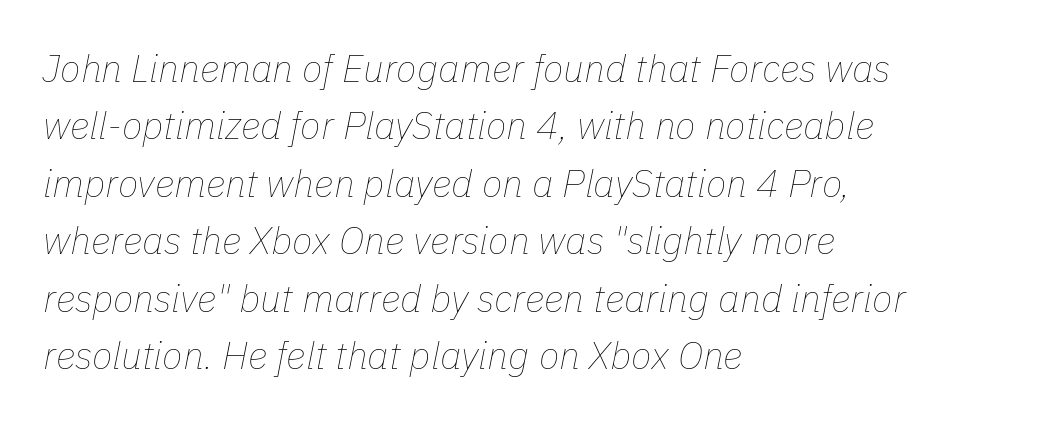
Q: Is the text bold? A: No.
Q: Is the text italic (slanted)? A: Yes, it leans right by about 11 degrees.
Q: Is the text underlined? A: No.
Q: How is the paragraph aligned? A: Left-aligned.
Q: Is the spacing between letters normal or unusually wide? A: Normal.
Q: Is the spacing between lines tight, normal or loose? A: Normal.
Q: Width (condensed, normal, or wide)? A: Normal.
Q: Stroke contrast? A: Low.
Q: x-height? A: Medium.
Q: Monospaced? A: No.
